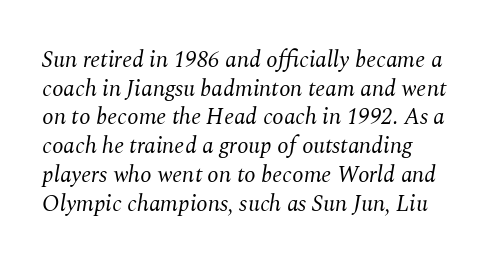
No letter is thick-stroked: the sample isn't bold. This is oblique type, the kind used for emphasis or titles. The rows are spaced the way most documents space them. The area under the type is left untouched. How are the letters spaced? Ordinarily, with no added tracking. A classic flush-left, rag-right setting is used for this passage.
